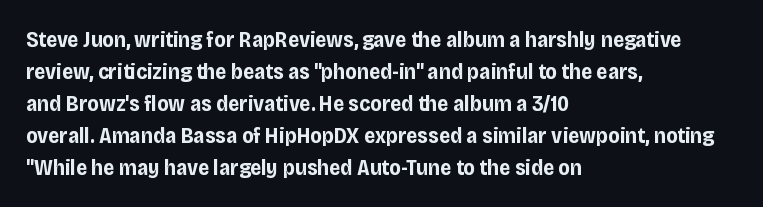
{"italic": "no", "bold": "yes", "underline": "no", "align": "left", "line_spacing": "normal", "line_spacing_ratio": 1.45, "letter_spacing": "normal", "letter_spacing_em": 0.0, "glyph_px": 22}
